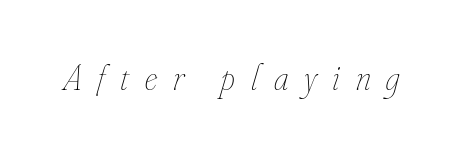
{"italic": "yes", "lean": "right", "slant_degrees": 16, "bold": "no", "weight": "thin", "width": "condensed", "stroke_contrast": "low", "x_height": "small", "monospaced": "no", "underline": "no", "letter_spacing": "wide", "letter_spacing_em": 0.44, "glyph_px": 36}
